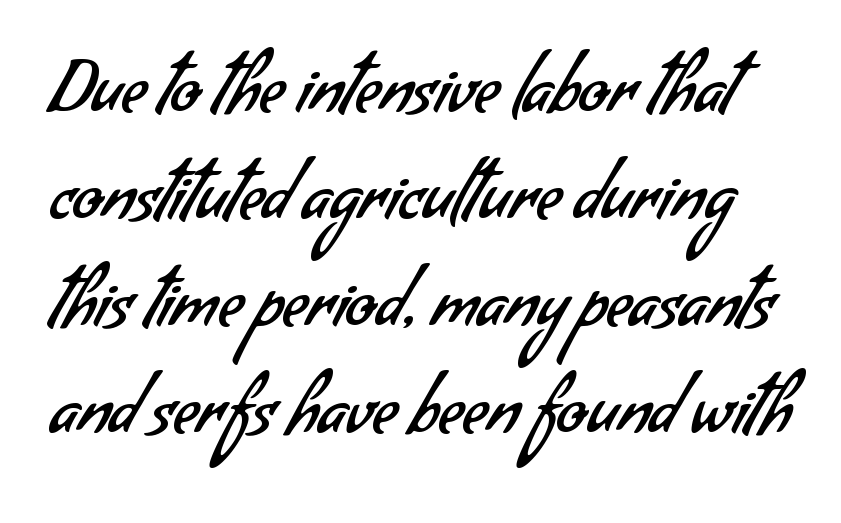
Q: Is the text bold? A: No.
Q: Is the typeface a serif or a sans-serif typeface? A: Sans-serif.
Q: Is the text underlined? A: No.
Q: Is the spacing between letters normal or unusually wide? A: Normal.
Q: Is the spacing between lines tight, normal or loose? A: Normal.
Q: Width (condensed, normal, or wide)? A: Normal.
Q: Stroke contrast? A: Low.
Q: x-height? A: Small.
Q: Monospaced? A: No.
